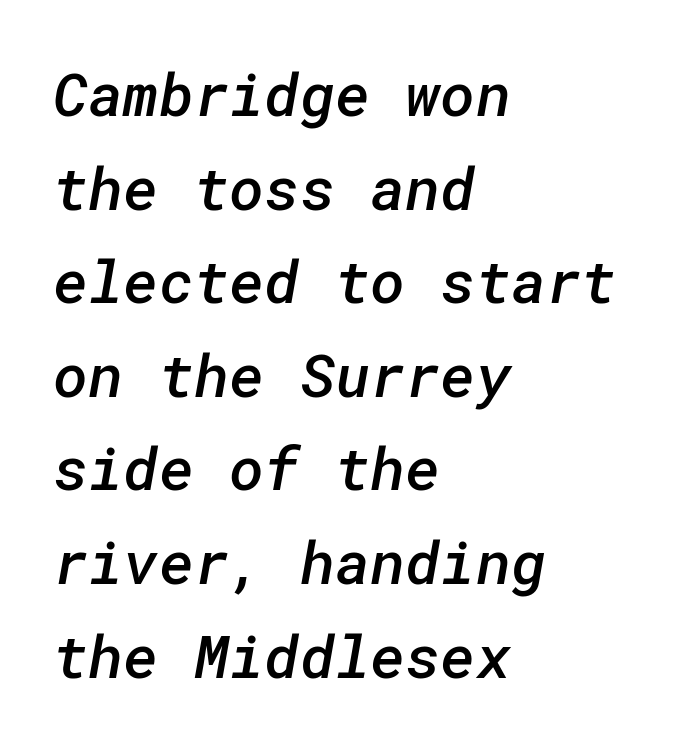
The image shows 60 px semibold sans-serif type; set left-aligned, normal line spacing (1.56x), normal letter spacing, not underlined; low stroke contrast and a medium x-height.
